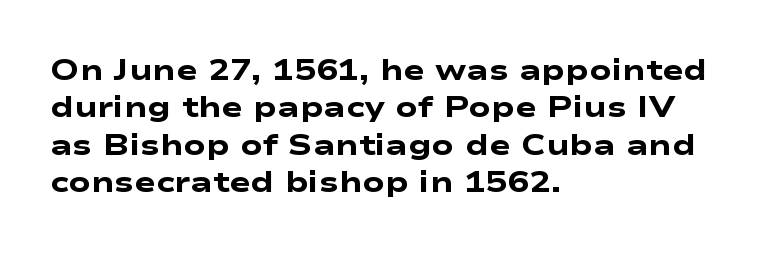
The image shows 29 px heavy, wide sans-serif type; set left-aligned, normal line spacing (1.29x), normal letter spacing, not underlined; low stroke contrast and a medium x-height.
